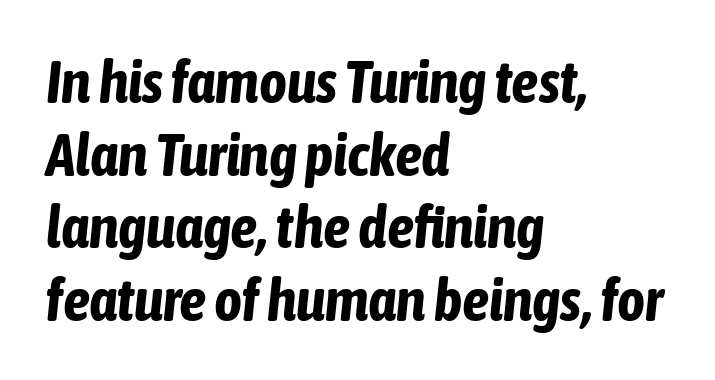
{"italic": "yes", "lean": "right", "slant_degrees": 6, "bold": "yes", "weight": "bold", "width": "condensed", "stroke_contrast": "low", "x_height": "medium", "monospaced": "no", "underline": "no", "align": "left", "line_spacing_ratio": 1.21, "letter_spacing": "normal", "letter_spacing_em": 0.0, "glyph_px": 60}
